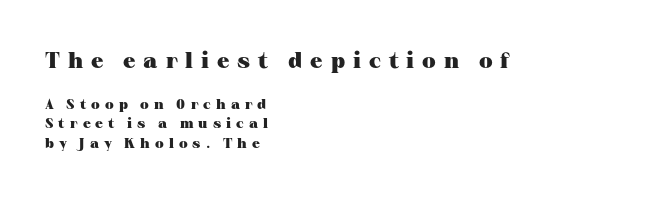
Q: Is the text bold? A: Yes.
Q: Is the text italic (slanted)? A: No, it is upright.
Q: Is the text underlined? A: No.
Q: How is the paragraph aligned? A: Left-aligned.
Q: Is the spacing between letters normal or unusually wide? A: Unusually wide.
Q: Is the spacing between lines tight, normal or loose? A: Normal.
Q: Which block of text is set in a larger size, the first (top) or the second (bottom)? A: The first (top) one.
